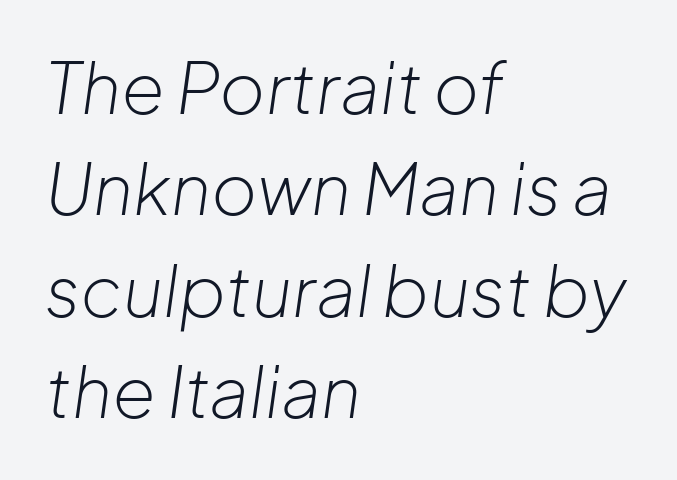
Q: Is the text bold? A: No.
Q: Is the text italic (slanted)? A: Yes, it leans right by about 8 degrees.
Q: Is the text underlined? A: No.
Q: How is the paragraph aligned? A: Left-aligned.
Q: Is the spacing between letters normal or unusually wide? A: Normal.
Q: Is the spacing between lines tight, normal or loose? A: Normal.
Q: Width (condensed, normal, or wide)? A: Normal.
Q: Stroke contrast? A: Low.
Q: x-height? A: Medium.
Q: Monospaced? A: No.
